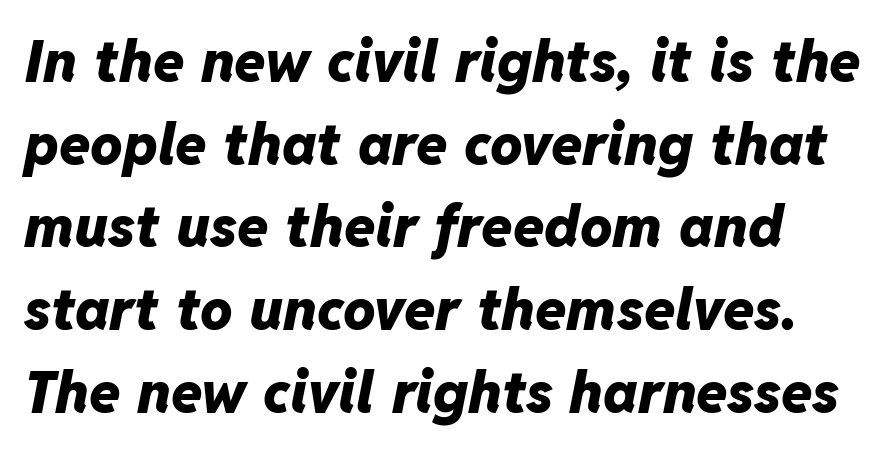
{"italic": "yes", "lean": "right", "slant_degrees": 11, "bold": "yes", "weight": "heavy", "width": "normal", "stroke_contrast": "low", "x_height": "medium", "monospaced": "no", "underline": "no", "align": "left", "line_spacing": "normal", "line_spacing_ratio": 1.45, "letter_spacing": "normal", "letter_spacing_em": 0.0, "glyph_px": 57}
